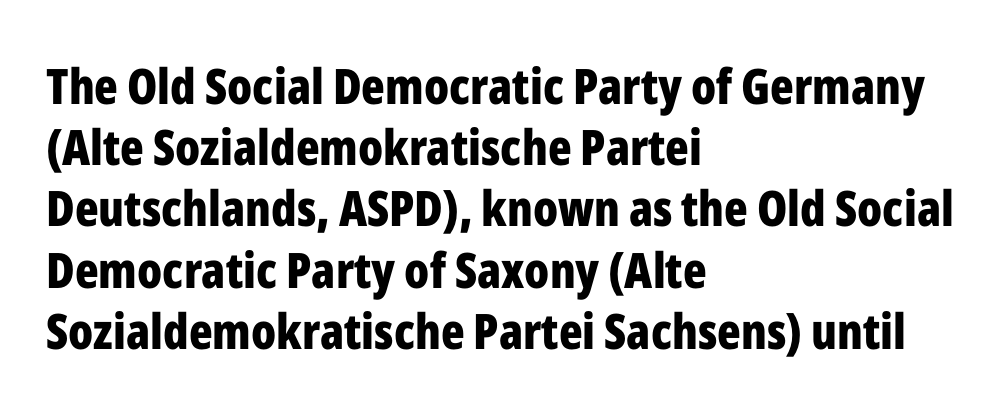
The image shows 49 px bold, condensed sans-serif type, upright; set left-aligned, normal line spacing (1.25x), normal letter spacing, not underlined; low stroke contrast and a medium x-height.
